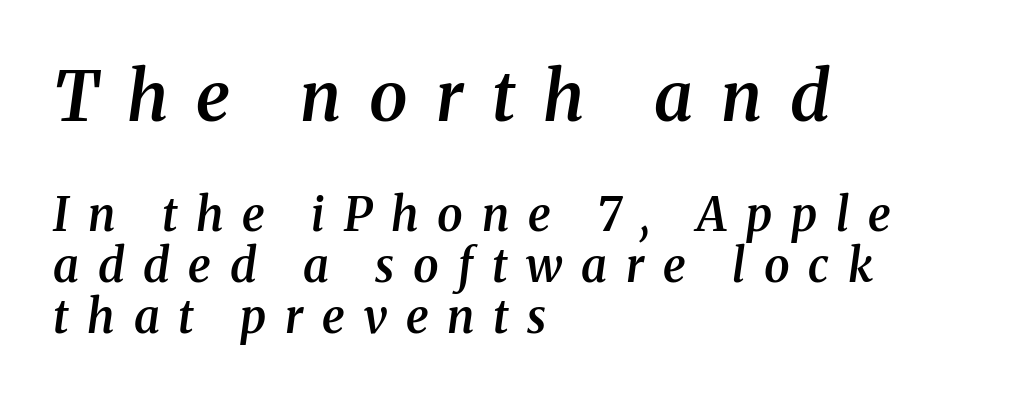
{"serif": "yes", "italic": "yes", "lean": "right", "slant_degrees": 8, "bold": "semi", "weight": "semibold", "width": "normal", "stroke_contrast": "medium", "x_height": "medium", "monospaced": "no", "underline": "no", "align": "left", "line_spacing": "tight", "line_spacing_ratio": 1.11, "letter_spacing": "wide", "letter_spacing_em": 0.41, "larger_block": "first", "size_ratio": 1.5, "glyph_px": 69}
